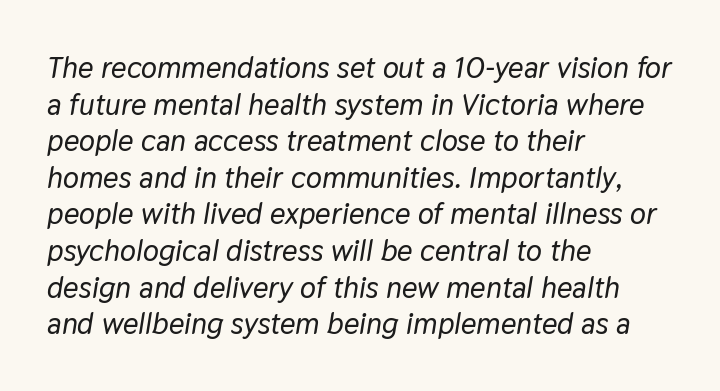
{"italic": "yes", "lean": "right", "slant_degrees": 9, "width": "normal", "stroke_contrast": "low", "x_height": "medium", "monospaced": "no", "underline": "no", "align": "left", "line_spacing_ratio": 1.22, "letter_spacing": "normal", "letter_spacing_em": 0.0, "glyph_px": 30}
